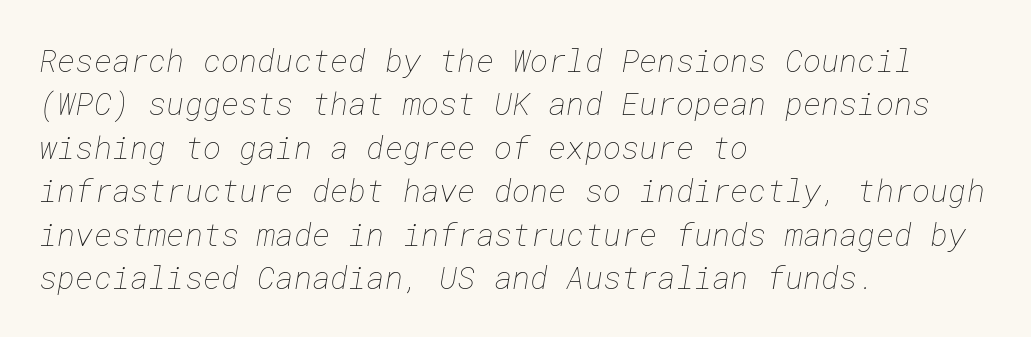
The image shows 31 px thin type; set left-aligned, normal line spacing (1.4x), normal letter spacing, not underlined; low stroke contrast and a medium x-height.
